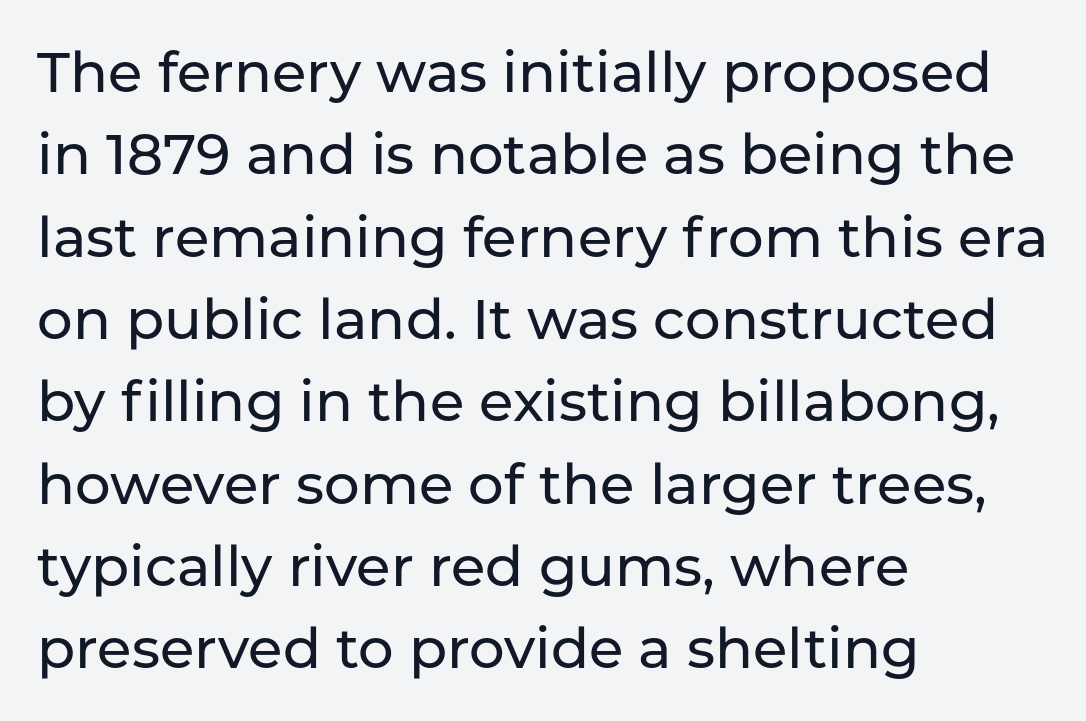
{"serif": "no", "italic": "no", "width": "normal", "stroke_contrast": "low", "x_height": "medium", "monospaced": "no", "underline": "no", "align": "left", "line_spacing": "normal", "line_spacing_ratio": 1.47, "letter_spacing": "normal", "letter_spacing_em": 0.0, "glyph_px": 56}
